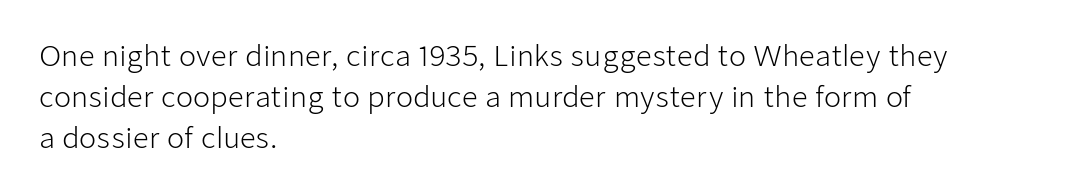
Q: Is the text bold? A: No.
Q: Is the text italic (slanted)? A: No, it is upright.
Q: Is the typeface a serif or a sans-serif typeface? A: Sans-serif.
Q: Is the text underlined? A: No.
Q: How is the paragraph aligned? A: Left-aligned.
Q: Is the spacing between letters normal or unusually wide? A: Normal.
Q: Is the spacing between lines tight, normal or loose? A: Normal.
Q: Width (condensed, normal, or wide)? A: Normal.
Q: Stroke contrast? A: Low.
Q: x-height? A: Medium.
Q: Monospaced? A: No.
